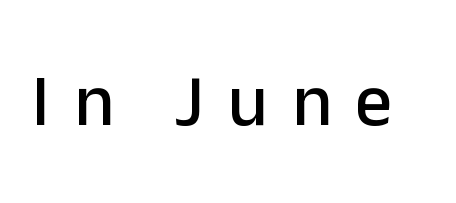
The image shows 74 px sans-serif type, upright; set unusually wide letter spacing (+0.32 em), not underlined; low stroke contrast and a medium x-height.
